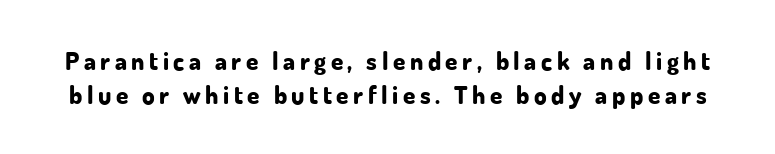
The image shows 25 px bold type, upright; set normal line spacing (1.36x), not underlined.
